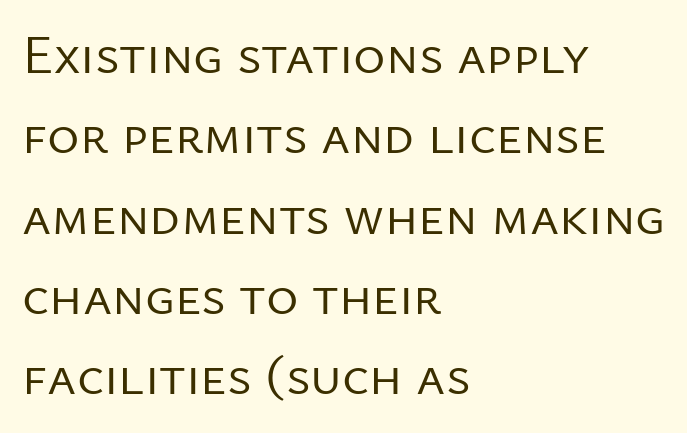
{"serif": "no", "italic": "no", "bold": "no", "weight": "regular", "width": "normal", "stroke_contrast": "low", "x_height": "medium", "monospaced": "no", "underline": "no", "align": "left", "line_spacing": "normal", "line_spacing_ratio": 1.46, "letter_spacing": "normal", "letter_spacing_em": 0.0, "glyph_px": 55}
